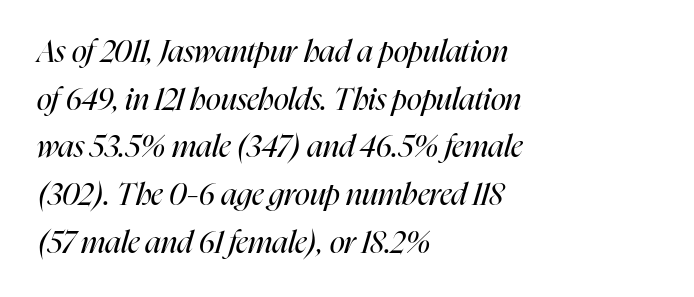
The image shows 31 px regular-weight, condensed type, italic (leaning right); set left-aligned, normal line spacing (1.54x), normal letter spacing, not underlined; high stroke contrast and a medium x-height.
